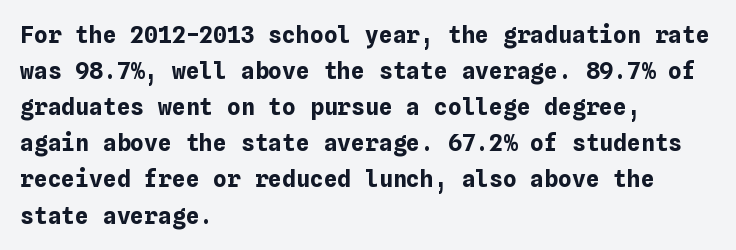
The image shows 23 px bold type, upright; set left-aligned, normal line spacing (1.57x), normal letter spacing, not underlined.
